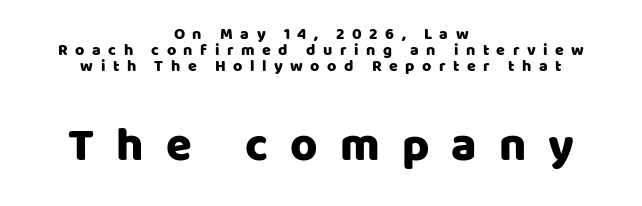
{"serif": "no", "italic": "no", "width": "normal", "stroke_contrast": "low", "x_height": "large", "monospaced": "no", "underline": "no", "align": "center", "line_spacing": "tight", "line_spacing_ratio": 1.01, "letter_spacing": "wide", "letter_spacing_em": 0.47, "larger_block": "second", "size_ratio": 2.94, "glyph_px": 47}
